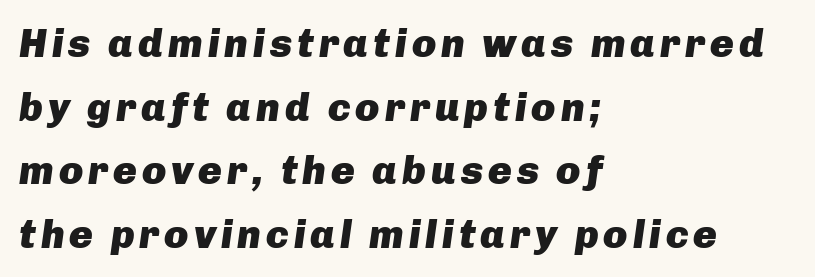
{"italic": "yes", "lean": "right", "slant_degrees": 8, "bold": "yes", "weight": "heavy", "width": "normal", "stroke_contrast": "low", "x_height": "medium", "monospaced": "no", "underline": "no", "align": "left", "line_spacing": "normal", "line_spacing_ratio": 1.59, "glyph_px": 40}
